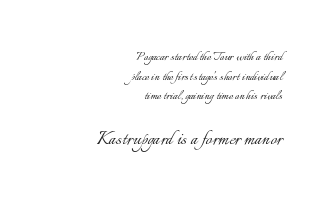
Is the block centered? No — it sits flush against the right margin. This rendering features lettering with no underline. There is no visible air inserted between adjacent glyphs. Is there much room between lines? A standard amount, neither cramped nor airy. The letterforms sit at book weight or below.
